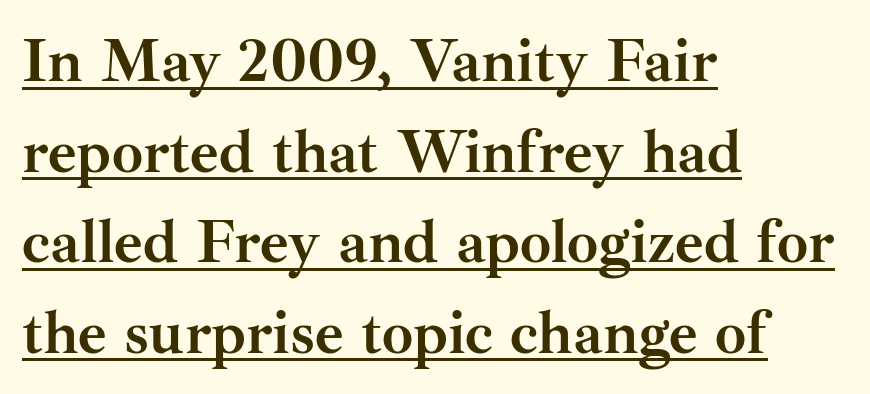
{"serif": "yes", "italic": "no", "bold": "yes", "weight": "semibold", "width": "normal", "stroke_contrast": "medium", "x_height": "small", "monospaced": "no", "underline": "yes", "align": "left", "line_spacing": "normal", "line_spacing_ratio": 1.46, "letter_spacing": "normal", "letter_spacing_em": 0.0, "glyph_px": 62}
